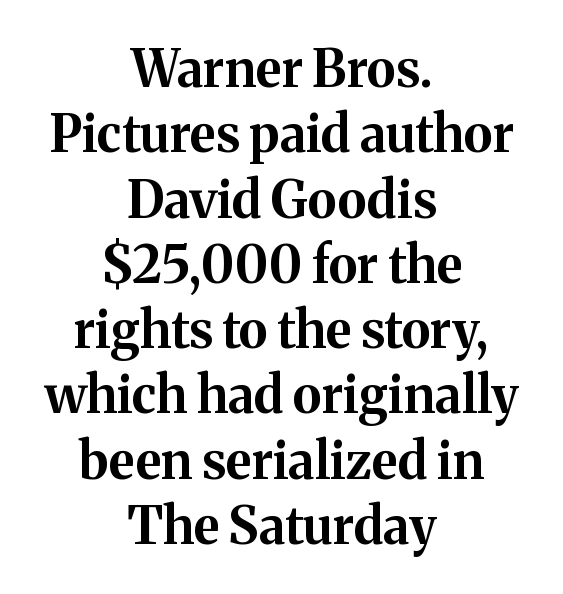
{"serif": "yes", "italic": "no", "bold": "yes", "weight": "bold", "width": "normal", "stroke_contrast": "medium", "x_height": "medium", "monospaced": "no", "underline": "no", "align": "center", "line_spacing": "normal", "line_spacing_ratio": 1.28, "letter_spacing": "normal", "letter_spacing_em": 0.0, "glyph_px": 51}
